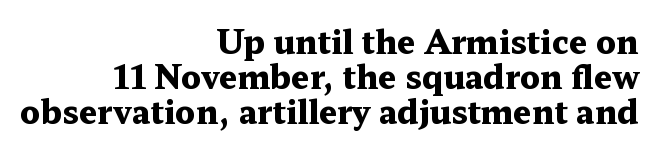
Type without underlining. Tracking here is standard; glyphs follow each other at the usual distance. Style check: upright. A full-strength bold gives these letters their thick strokes. You could not count columns in this text — the font is proportionally spaced.
